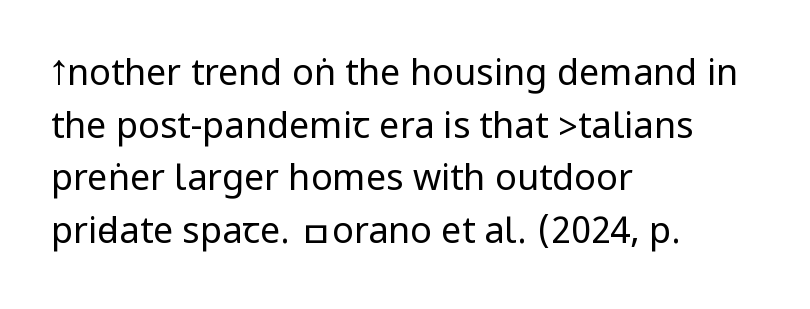
The letterforms sit at book weight or below. Posture: upright roman. The letters carry no serifs — their stems end cleanly without finishing strokes. Each row of text sits above clean, open space.
